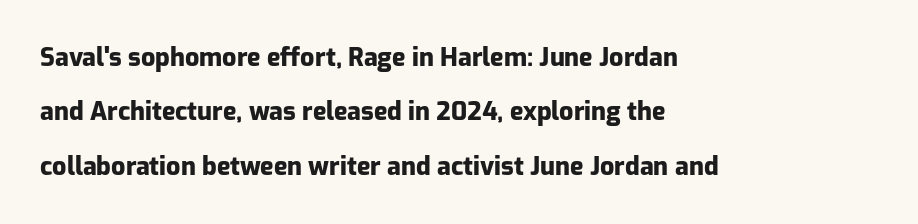
Q: Is the text bold? A: Yes.
Q: Is the text italic (slanted)? A: No, it is upright.
Q: Is the text underlined? A: No.
Q: How is the paragraph aligned? A: Left-aligned.
Q: Is the spacing between letters normal or unusually wide? A: Normal.
Q: Is the spacing between lines tight, normal or loose? A: Loose.
